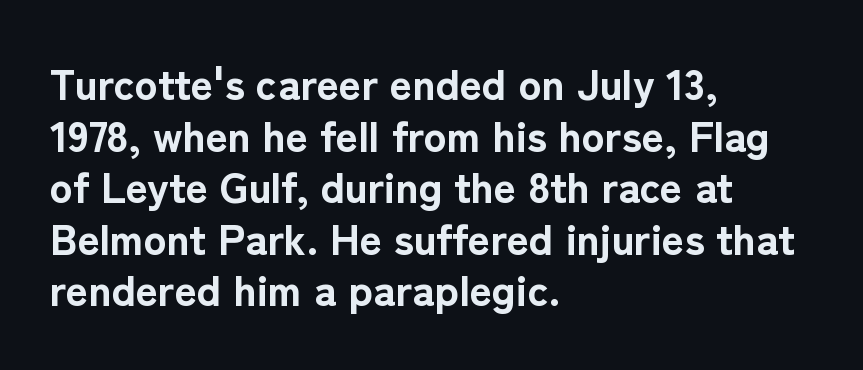
Q: Is the text bold? A: Yes.
Q: Is the text italic (slanted)? A: No, it is upright.
Q: Is the typeface a serif or a sans-serif typeface? A: Sans-serif.
Q: Is the text underlined? A: No.
Q: How is the paragraph aligned? A: Left-aligned.
Q: Is the spacing between letters normal or unusually wide? A: Normal.
Q: Width (condensed, normal, or wide)? A: Normal.
Q: Stroke contrast? A: Low.
Q: x-height? A: Medium.
Q: Monospaced? A: No.
